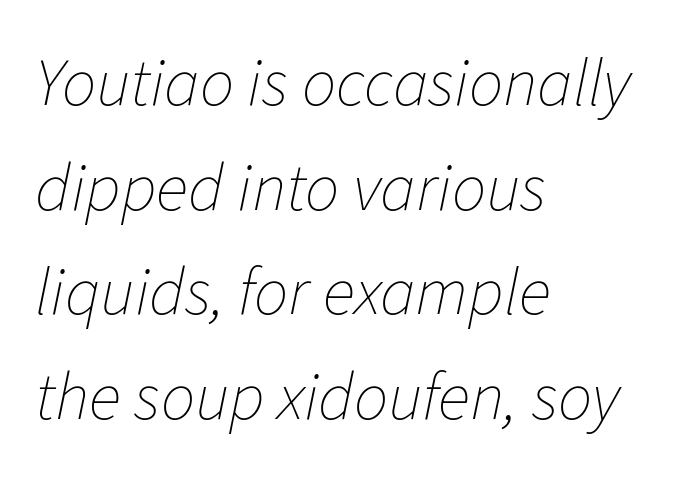
{"italic": "yes", "lean": "right", "slant_degrees": 11, "bold": "no", "weight": "thin", "width": "normal", "stroke_contrast": "low", "x_height": "medium", "monospaced": "no", "underline": "no", "align": "left", "line_spacing": "normal", "line_spacing_ratio": 1.54, "letter_spacing": "normal", "letter_spacing_em": 0.0, "glyph_px": 68}
